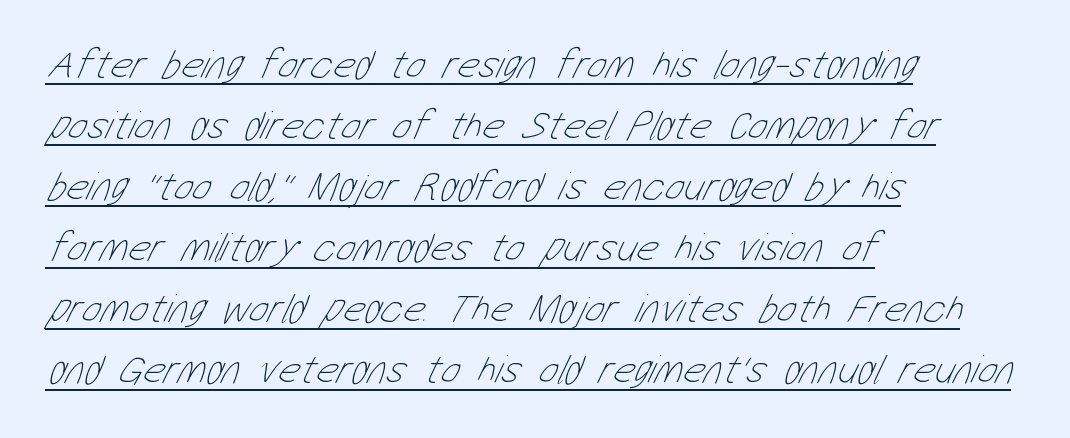
Each stroke keeps to a modest, everyday thickness or less. This sample uses plain, unmodified letter spacing. This sample has the flowing, uneven cadence of proportional lettering. These lines are set flush left with a ragged right edge.
